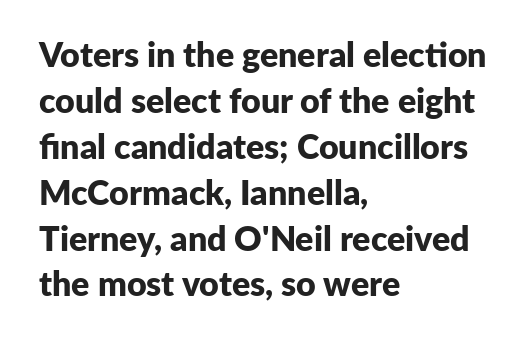
The font family rendered here belongs to the sans-serif group. Rendered with straight, roman letterforms. The face used here is proportionally spaced, like ordinary book or web type. If you measured baseline to baseline, you'd find a middling distance. Underline: absent. Every letter is thick-stroked: bold, no question.
